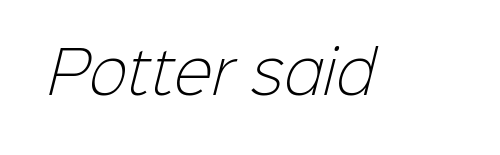
Nothing heavy about these letters — not bold at all. The font family rendered here belongs to the sans-serif group. The letters advance in unequal steps, a hallmark of proportional type. The letterforms sit shoulder to shoulder at normal distance. Honestly, there is no underline to notice here at all.
